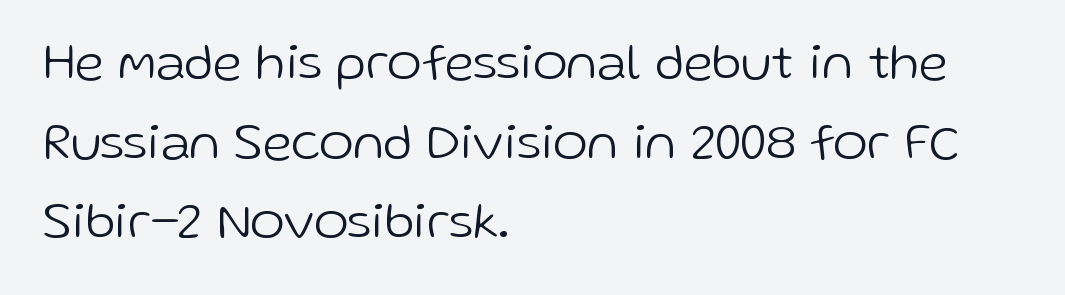
{"serif": "no", "italic": "no", "bold": "no", "weight": "light", "width": "normal", "stroke_contrast": "low", "x_height": "medium", "monospaced": "no", "underline": "no", "align": "left", "line_spacing": "normal", "line_spacing_ratio": 1.53, "letter_spacing": "normal", "letter_spacing_em": 0.0, "glyph_px": 52}
